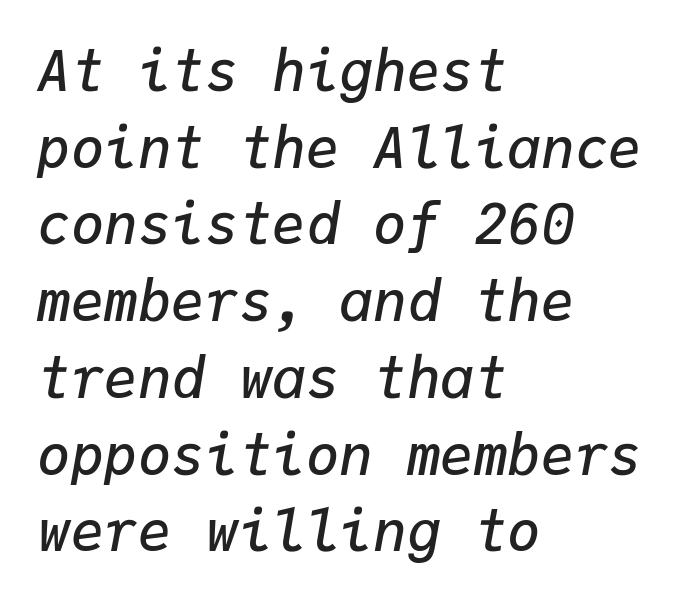
The image shows 56 px semibold type, italic (leaning right), monospaced; set left-aligned, normal line spacing (1.37x), normal letter spacing, not underlined; low stroke contrast and a medium x-height.
